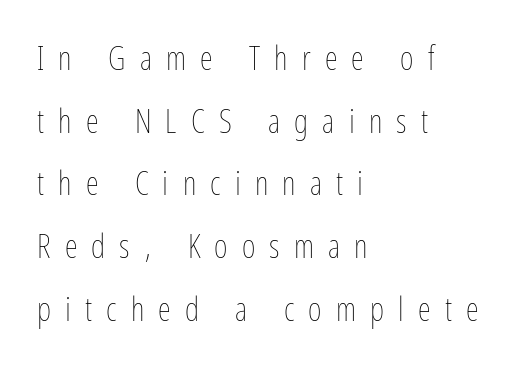
The weight tops out at a normal text grade. These lines are rendered in a variable-pitch font. This sample uses an upright cut, with every glyph sitting square on the baseline. These lines stand farther apart than default settings would place them. Compared with a centered layout, this one pins lines to the left instead. The type is letterspaced generously, with wide tracking.
